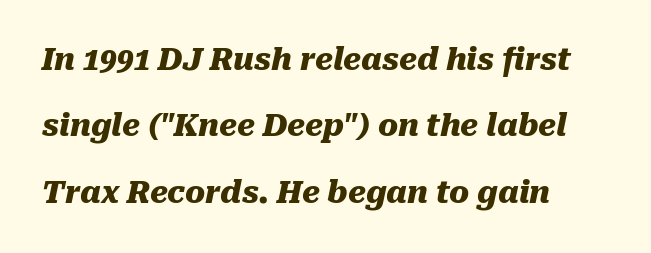
{"italic": "yes", "lean": "right", "slant_degrees": 10, "bold": "yes", "weight": "heavy", "width": "normal", "stroke_contrast": "medium", "x_height": "medium", "monospaced": "no", "underline": "no", "align": "left", "line_spacing": "loose", "line_spacing_ratio": 2.21, "letter_spacing": "normal", "letter_spacing_em": 0.0, "glyph_px": 30}
